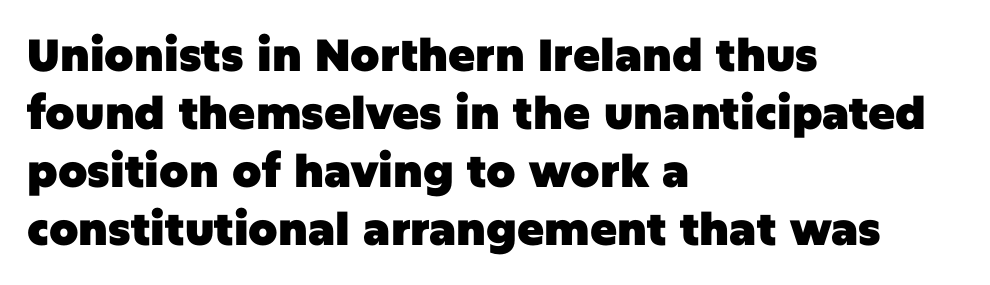
{"serif": "no", "italic": "no", "bold": "yes", "weight": "heavy", "width": "normal", "stroke_contrast": "low", "x_height": "large", "monospaced": "no", "underline": "no", "align": "left", "line_spacing": "normal", "line_spacing_ratio": 1.29, "letter_spacing": "normal", "letter_spacing_em": 0.0, "glyph_px": 45}
